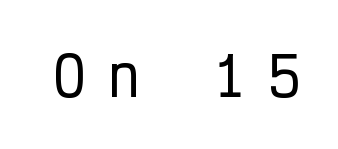
The image shows 53 px condensed sans-serif type, upright, monospaced; set unusually wide letter spacing (+0.41 em), not underlined; low stroke contrast and a medium x-height.
